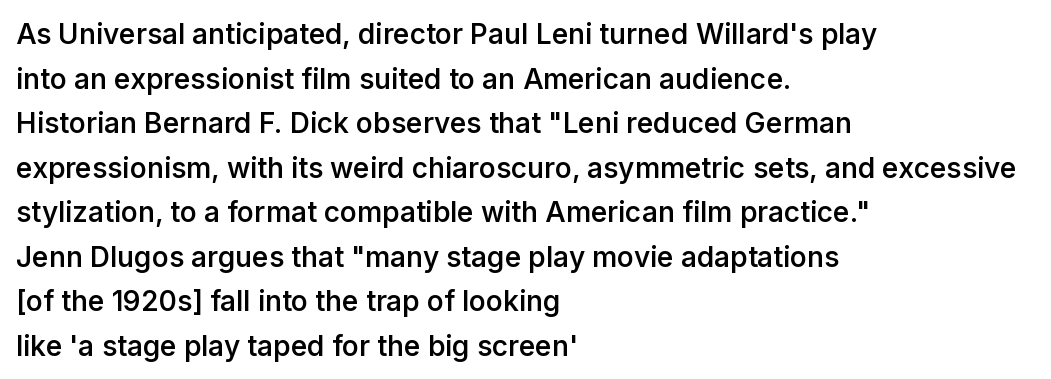
The image shows 28 px semibold sans-serif type, upright; set left-aligned, normal line spacing (1.59x), normal letter spacing, not underlined; low stroke contrast and a medium x-height.
